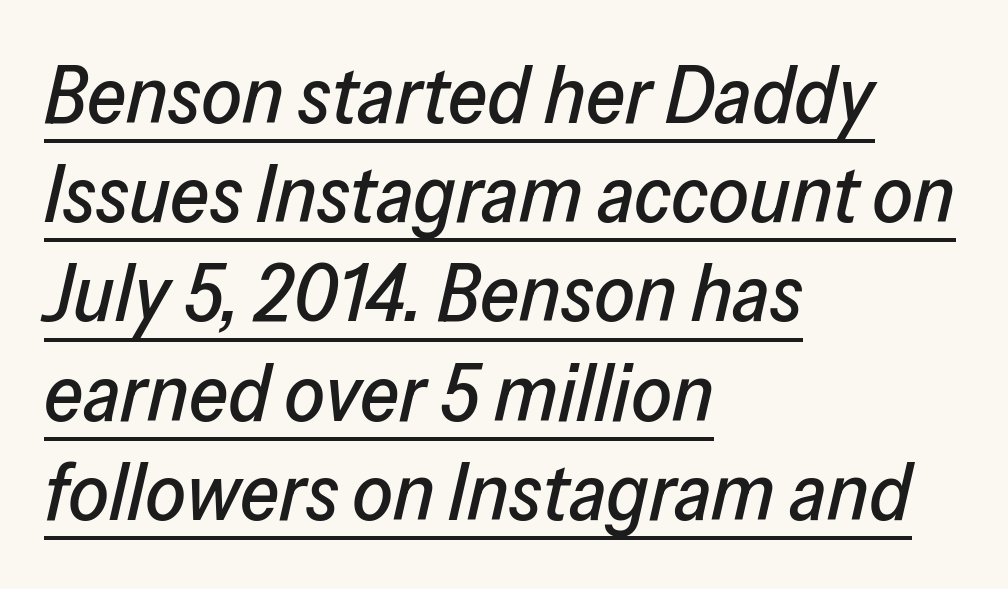
Q: Is the text italic (slanted)? A: Yes, it leans right by about 13 degrees.
Q: Is the text underlined? A: Yes.
Q: How is the paragraph aligned? A: Left-aligned.
Q: Is the spacing between letters normal or unusually wide? A: Normal.
Q: Width (condensed, normal, or wide)? A: Normal.
Q: Stroke contrast? A: Low.
Q: x-height? A: Medium.
Q: Monospaced? A: No.
